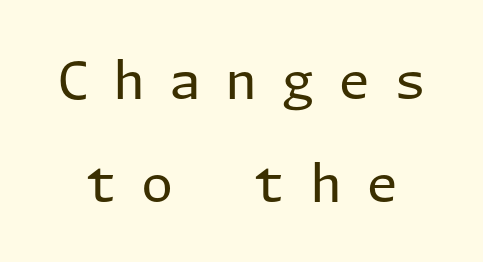
The image shows 52 px regular-weight sans-serif type, upright; set loose line spacing (1.98x), unusually wide letter spacing (+0.46 em), not underlined; low stroke contrast and a medium x-height.
